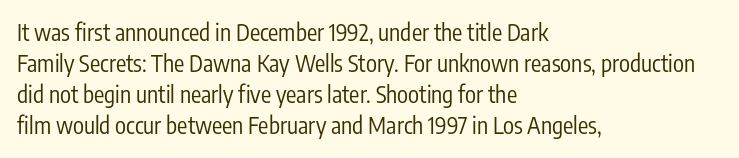
Posture: upright roman. The ragged edge is on the right, which tells us the setting is flush left. Reading down the column, the eye jumps a familiar distance to each next line. The specimen omits any rule beneath the text block's lines. The face looks like a standard text weight, possibly lighter.
